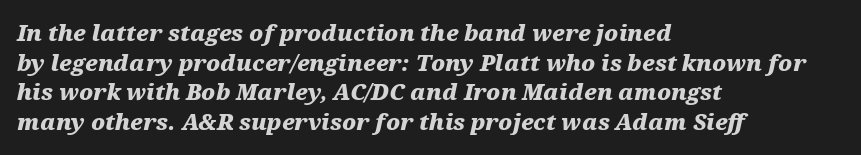
The image shows 22 px bold type, italic (leaning right); set left-aligned, normal line spacing (1.35x), normal letter spacing, not underlined.
